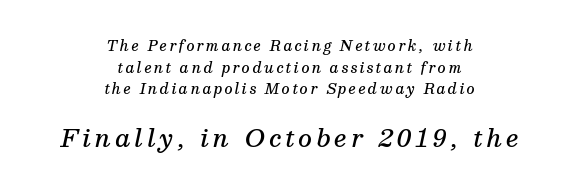
{"italic": "yes", "lean": "right", "slant_degrees": 13, "bold": "semi", "underline": "no", "align": "center", "line_spacing": "normal", "line_spacing_ratio": 1.55, "larger_block": "second", "size_ratio": 1.71, "glyph_px": 24}
